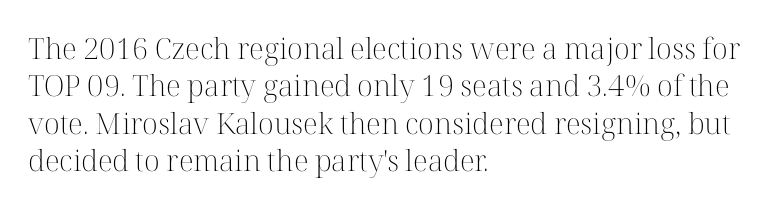
How are the letters spaced? Ordinarily, with no added tracking. Is there much room between lines? A standard amount, neither cramped nor airy. Serifs: yes, visible at the terminals of the letterforms. The letters stand straight up with perfectly vertical stems. The baseline area is clear.
